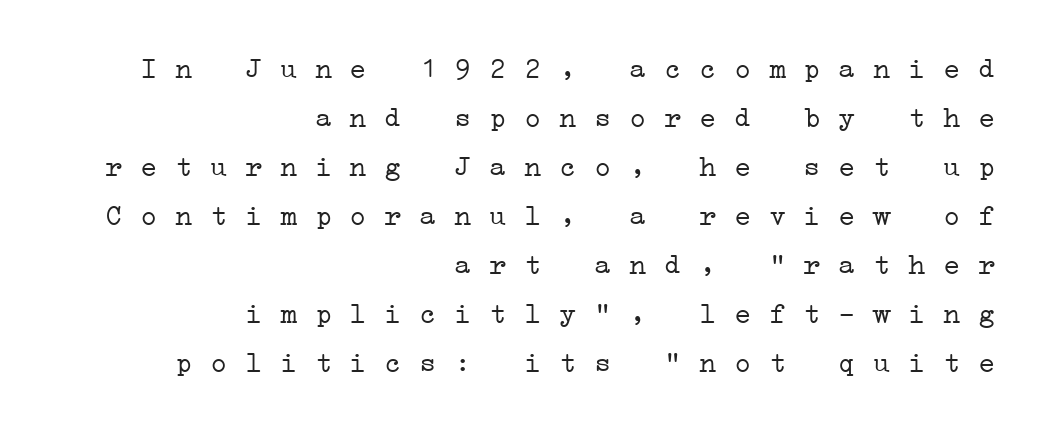
{"serif": "yes", "bold": "no", "weight": "light", "width": "wide", "stroke_contrast": "low", "x_height": "medium", "monospaced": "yes", "underline": "no", "align": "right", "line_spacing": "normal", "line_spacing_ratio": 1.69, "letter_spacing": "normal", "letter_spacing_em": 0.0, "glyph_px": 29}
